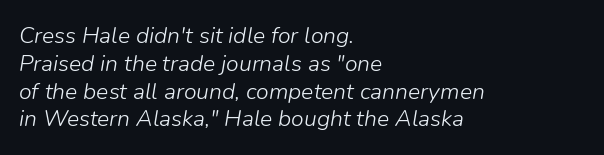
The image shows 23 px text type, italic (leaning right); set left-aligned, line spacing 1.21x, normal letter spacing, not underlined.
